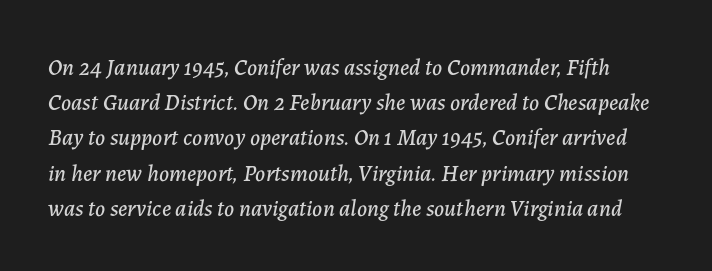
Q: Is the text italic (slanted)? A: Yes, it leans right by about 7 degrees.
Q: Is the text underlined? A: No.
Q: Is the spacing between letters normal or unusually wide? A: Normal.
Q: Is the spacing between lines tight, normal or loose? A: Normal.
